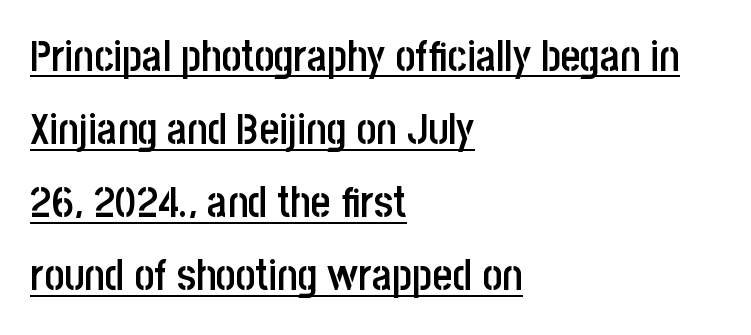
Q: Is the text bold? A: Semi-bold.
Q: Is the text italic (slanted)? A: No, it is upright.
Q: Is the typeface a serif or a sans-serif typeface? A: Sans-serif.
Q: Is the text underlined? A: Yes.
Q: How is the paragraph aligned? A: Left-aligned.
Q: Is the spacing between letters normal or unusually wide? A: Normal.
Q: Is the spacing between lines tight, normal or loose? A: Normal.
Q: Width (condensed, normal, or wide)? A: Condensed.
Q: Stroke contrast? A: Low.
Q: x-height? A: Large.
Q: Monospaced? A: No.
